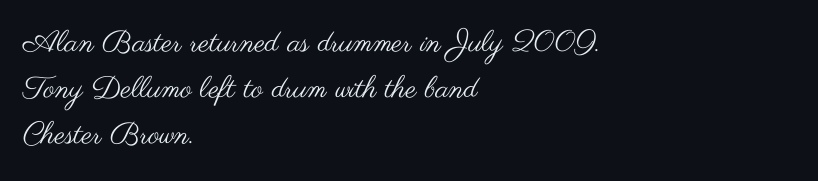
Anything drawn beneath the words? Only blank space. The rendering keeps characters at their native spacing. Line starts are locked; line ends wander. Letterform terminals end flat and unadorned throughout the passage.
